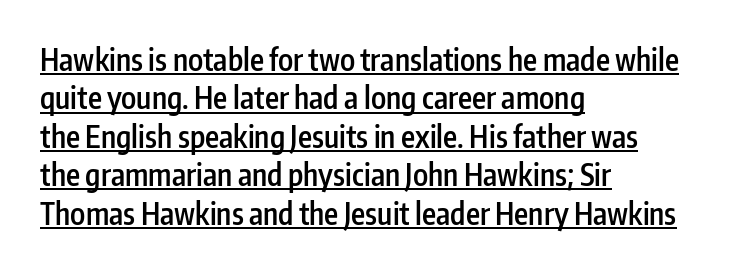
The image shows 30 px semibold, condensed sans-serif type, upright; set left-aligned, normal line spacing (1.28x), normal letter spacing, underlined; low stroke contrast and a medium x-height.
